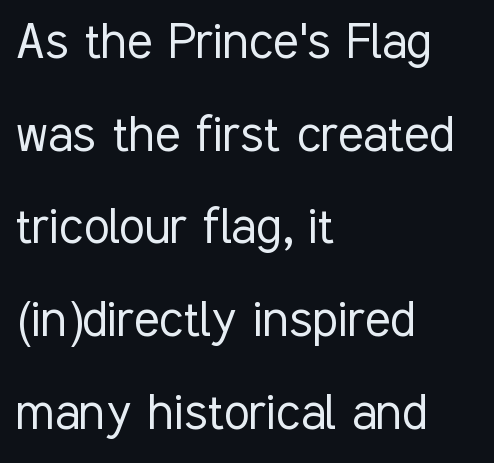
The image shows 59 px light, condensed sans-serif type, upright; set left-aligned, normal line spacing (1.57x), normal letter spacing, not underlined; low stroke contrast and a medium x-height.
